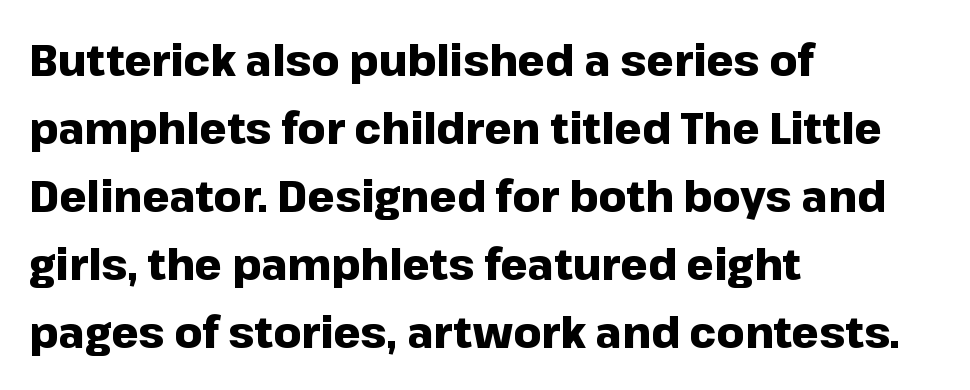
The image shows 43 px heavy sans-serif type, upright; set left-aligned, normal line spacing (1.58x), normal letter spacing, not underlined; low stroke contrast and a medium x-height.
